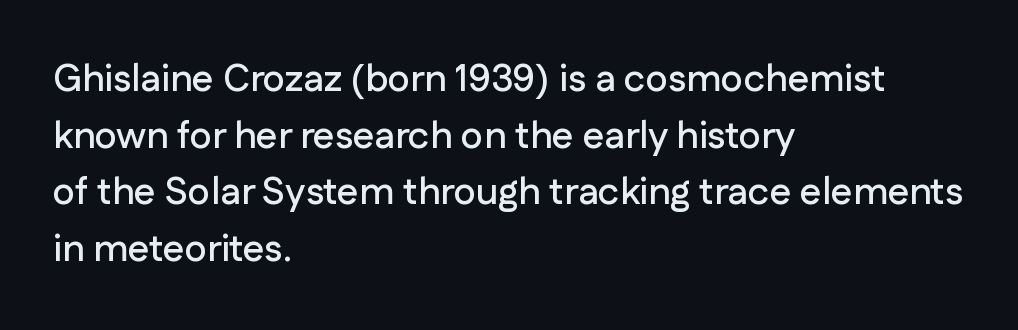
{"serif": "no", "italic": "no", "width": "normal", "stroke_contrast": "low", "x_height": "medium", "monospaced": "no", "underline": "no", "align": "left", "line_spacing": "normal", "line_spacing_ratio": 1.49, "letter_spacing": "normal", "letter_spacing_em": 0.0, "glyph_px": 38}
